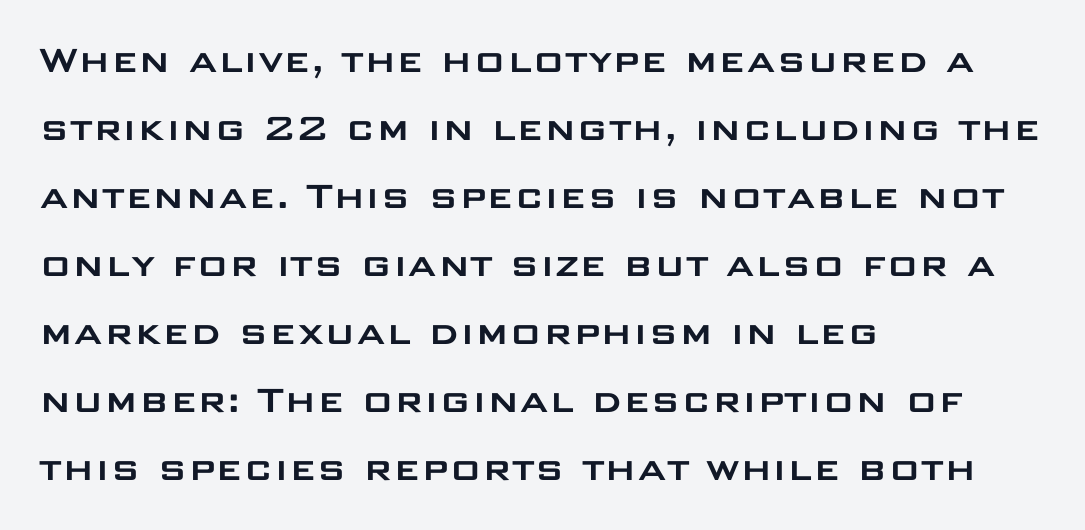
The image shows 43 px wide sans-serif type, upright; set left-aligned, normal line spacing (1.58x), normal letter spacing, not underlined; low stroke contrast and a large x-height.
